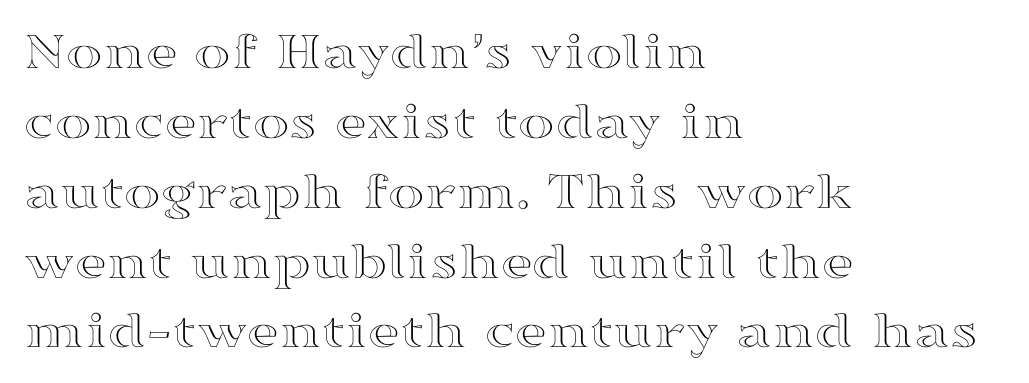
The image shows 55 px wide type, upright; set left-aligned, normal line spacing (1.27x), normal letter spacing, not underlined; a medium x-height.
